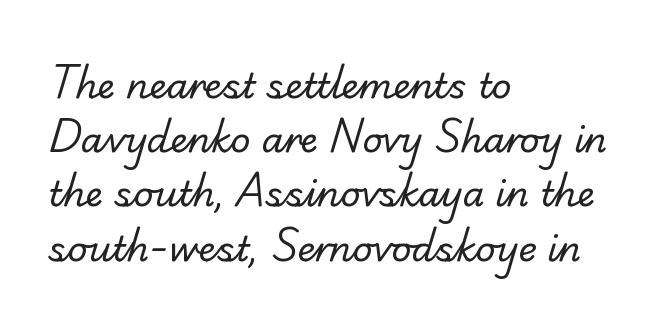
Q: Is the text bold? A: No.
Q: Is the typeface a serif or a sans-serif typeface? A: Serif.
Q: Is the text underlined? A: No.
Q: How is the paragraph aligned? A: Left-aligned.
Q: Is the spacing between letters normal or unusually wide? A: Normal.
Q: Is the spacing between lines tight, normal or loose? A: Normal.
Q: Width (condensed, normal, or wide)? A: Normal.
Q: Stroke contrast? A: Low.
Q: x-height? A: Small.
Q: Monospaced? A: No.
